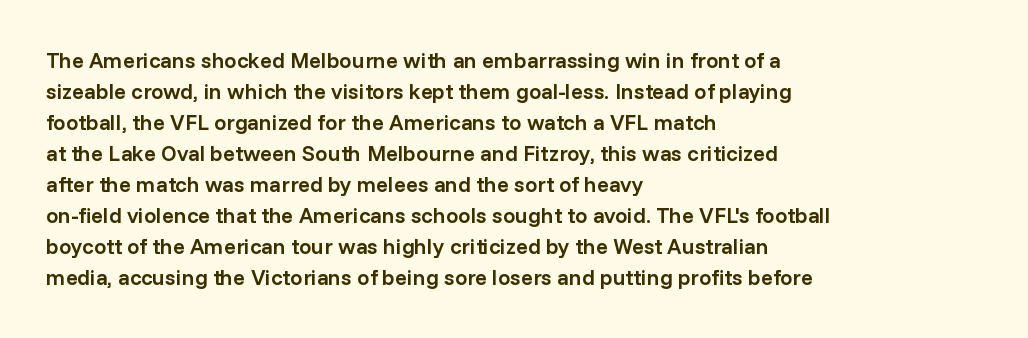
{"italic": "no", "bold": "semi", "underline": "no", "align": "left", "line_spacing": "normal", "line_spacing_ratio": 1.41, "letter_spacing": "normal", "letter_spacing_em": 0.0, "glyph_px": 22}
